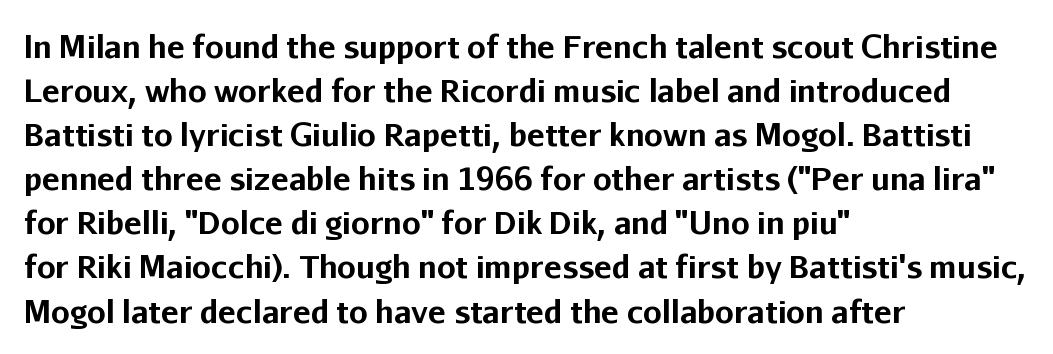
{"serif": "no", "italic": "no", "bold": "yes", "weight": "bold", "width": "normal", "stroke_contrast": "low", "x_height": "medium", "monospaced": "no", "underline": "no", "align": "left", "line_spacing": "normal", "line_spacing_ratio": 1.47, "letter_spacing": "normal", "letter_spacing_em": 0.0, "glyph_px": 30}
